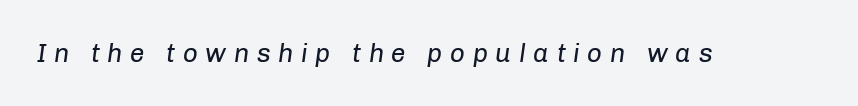
{"italic": "yes", "lean": "right", "slant_degrees": 8, "bold": "no", "underline": "no", "letter_spacing": "wide", "letter_spacing_em": 0.29, "glyph_px": 26}
